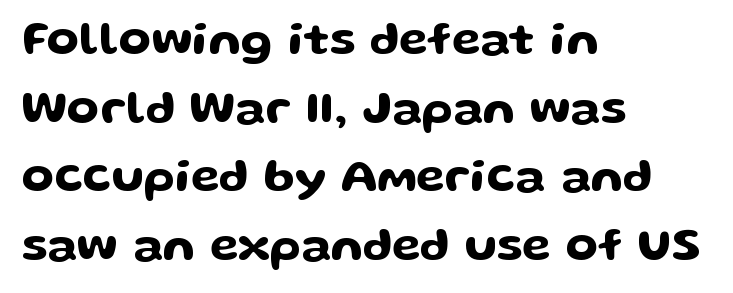
{"serif": "no", "italic": "no", "width": "wide", "stroke_contrast": "low", "x_height": "medium", "monospaced": "no", "underline": "no", "align": "left", "line_spacing": "normal", "line_spacing_ratio": 1.46, "letter_spacing": "normal", "letter_spacing_em": 0.0, "glyph_px": 47}
